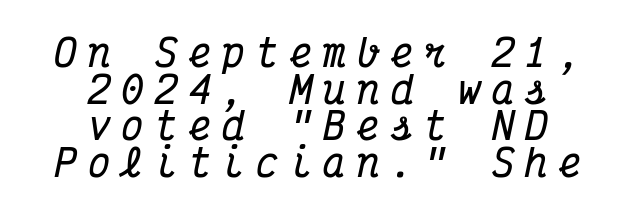
To sum up the face: it has serifs. Regarding leading, the lines here are crowded together. Which margin do the lines hug? Neither — every line sits in the middle. Every character here occupies the same horizontal width, giving the sample a typewriter-like rhythm.
